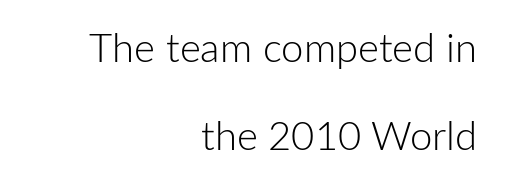
Short note: letters normally spaced. Check the space under the baseline: it is left empty. Where is the straight margin? On the right. Typographically, this falls in the sans-serif category.
